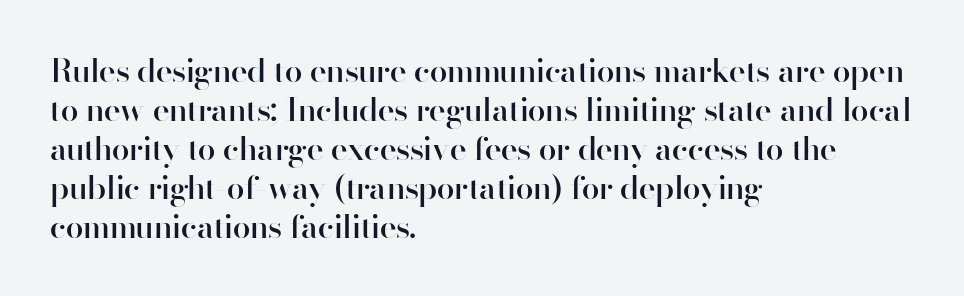
Q: Is the text bold? A: Semi-bold.
Q: Is the text italic (slanted)? A: No, it is upright.
Q: Is the typeface a serif or a sans-serif typeface? A: Sans-serif.
Q: Is the text underlined? A: No.
Q: How is the paragraph aligned? A: Left-aligned.
Q: Is the spacing between letters normal or unusually wide? A: Normal.
Q: Width (condensed, normal, or wide)? A: Normal.
Q: Stroke contrast? A: High.
Q: x-height? A: Small.
Q: Monospaced? A: No.
